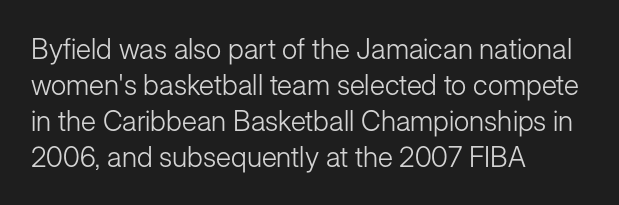
The image shows 28 px light sans-serif type, upright; set left-aligned, normal line spacing (1.28x), normal letter spacing, not underlined; low stroke contrast and a medium x-height.
